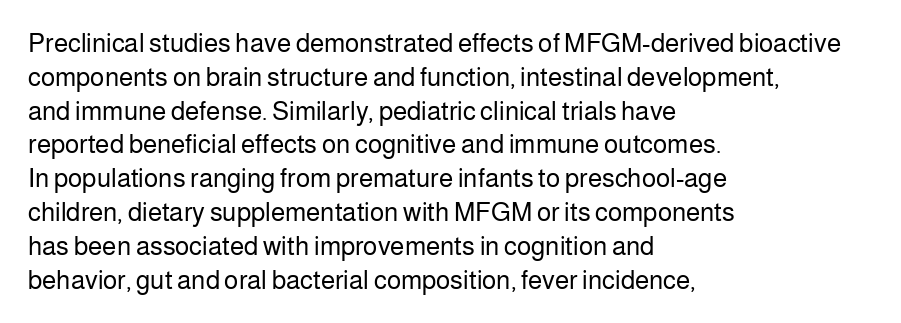
The image shows 26 px text type, upright; set left-aligned, normal line spacing (1.3x), normal letter spacing, not underlined.
